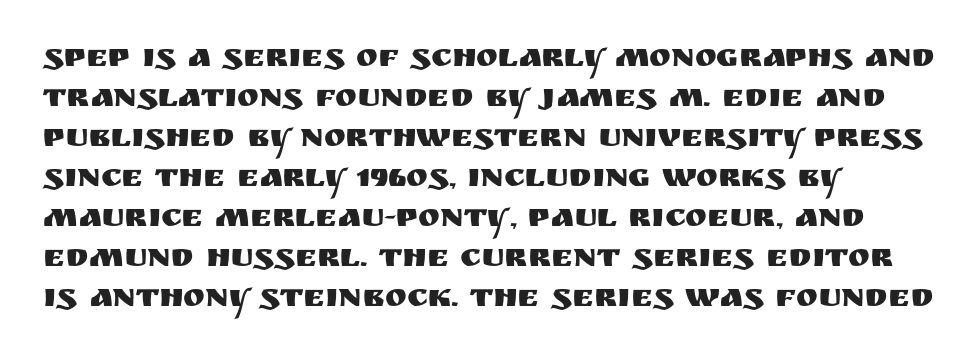
{"serif": "no", "italic": "no", "width": "normal", "stroke_contrast": "medium", "x_height": "large", "monospaced": "no", "underline": "no", "align": "left", "line_spacing_ratio": 1.21, "letter_spacing": "normal", "letter_spacing_em": 0.0, "glyph_px": 33}
